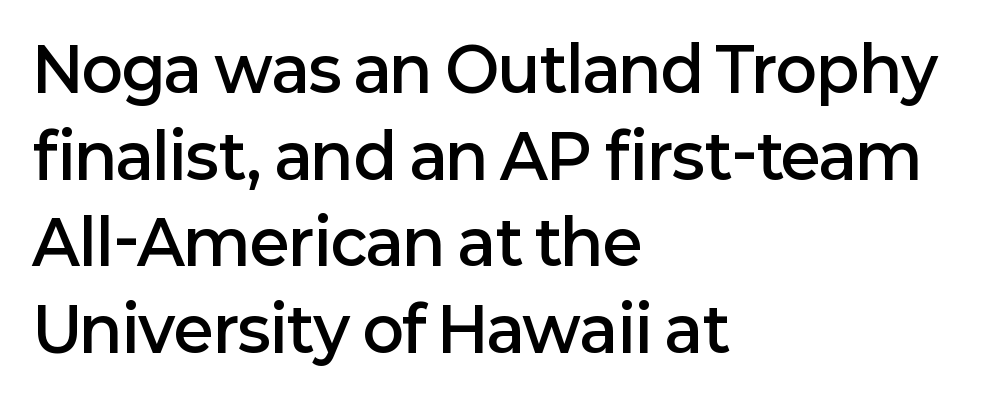
Q: Is the text bold? A: Semi-bold.
Q: Is the text italic (slanted)? A: No, it is upright.
Q: Is the typeface a serif or a sans-serif typeface? A: Sans-serif.
Q: Is the text underlined? A: No.
Q: How is the paragraph aligned? A: Left-aligned.
Q: Is the spacing between letters normal or unusually wide? A: Normal.
Q: Is the spacing between lines tight, normal or loose? A: Normal.
Q: Width (condensed, normal, or wide)? A: Normal.
Q: Stroke contrast? A: Low.
Q: x-height? A: Medium.
Q: Monospaced? A: No.
